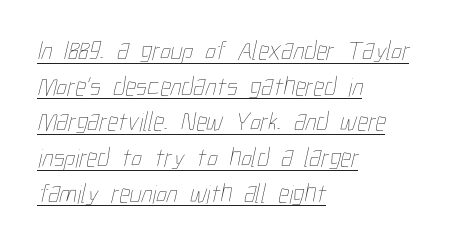
The lines sit at an ordinary, default distance from one another. Caption: multi-line text, flush left, ragged right. Is the type heavy? It reads as light-to-regular instead. Each line of the rendering has a horizontal stroke beneath the glyphs. Spacing between characters is what you'd get straight out of the box.
